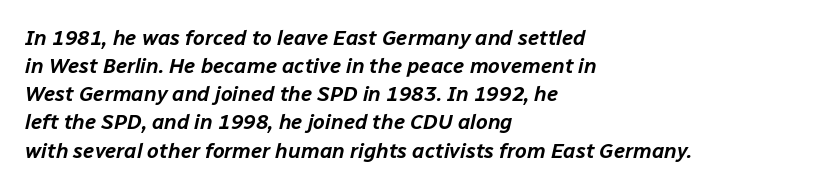
Q: Is the text italic (slanted)? A: Yes, it leans right by about 12 degrees.
Q: Is the text underlined? A: No.
Q: How is the paragraph aligned? A: Left-aligned.
Q: Is the spacing between letters normal or unusually wide? A: Normal.
Q: Is the spacing between lines tight, normal or loose? A: Normal.
